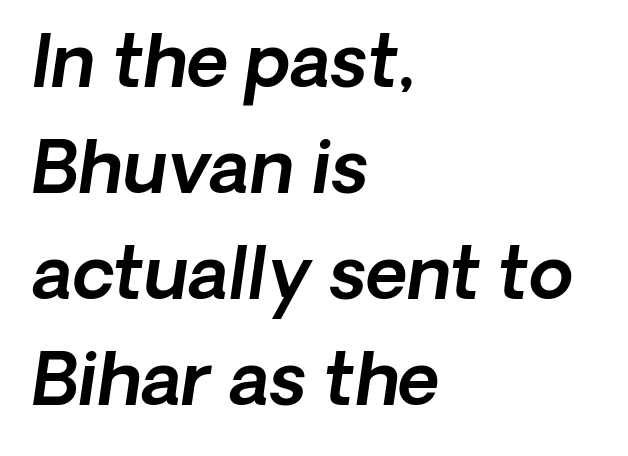
Q: Is the text italic (slanted)? A: Yes, it leans right by about 8 degrees.
Q: Is the text underlined? A: No.
Q: How is the paragraph aligned? A: Left-aligned.
Q: Is the spacing between letters normal or unusually wide? A: Normal.
Q: Is the spacing between lines tight, normal or loose? A: Normal.
Q: Width (condensed, normal, or wide)? A: Normal.
Q: x-height? A: Medium.
Q: Monospaced? A: No.
